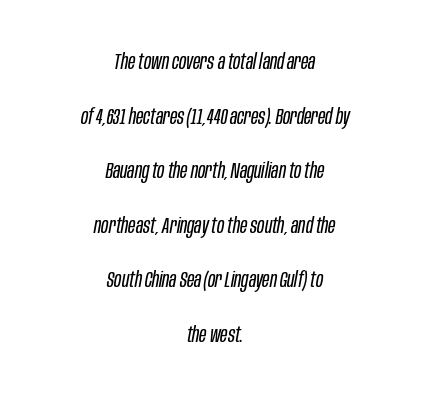
The image shows 22 px text type, italic (leaning right); set centered, loose line spacing (2.48x), normal letter spacing, not underlined.
